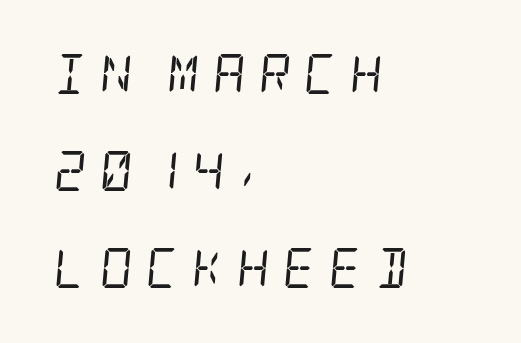
The image shows 40 px regular-weight, condensed serif type, italic (leaning right); set left-aligned, loose line spacing (2.43x), unusually wide letter spacing (+0.33 em), not underlined; low stroke contrast and a large x-height.
